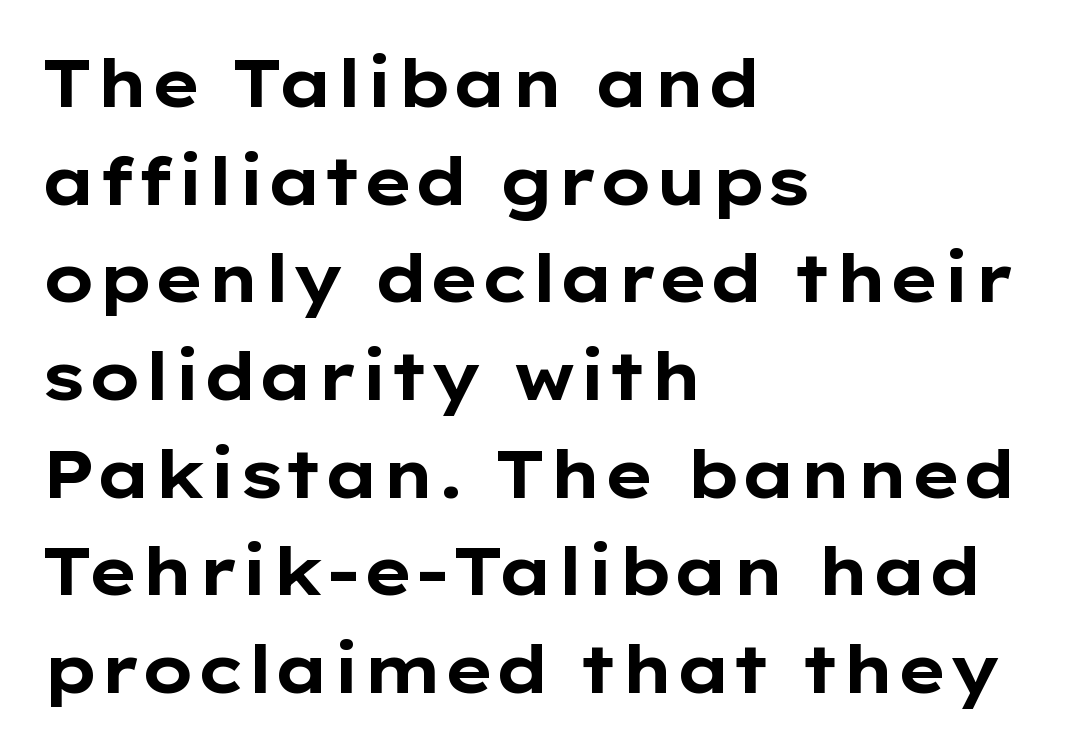
Q: Is the text bold? A: Yes.
Q: Is the text italic (slanted)? A: No, it is upright.
Q: Is the typeface a serif or a sans-serif typeface? A: Sans-serif.
Q: Is the text underlined? A: No.
Q: How is the paragraph aligned? A: Left-aligned.
Q: Is the spacing between letters normal or unusually wide? A: Normal.
Q: Is the spacing between lines tight, normal or loose? A: Normal.
Q: Width (condensed, normal, or wide)? A: Wide.
Q: Stroke contrast? A: Low.
Q: x-height? A: Medium.
Q: Monospaced? A: No.
